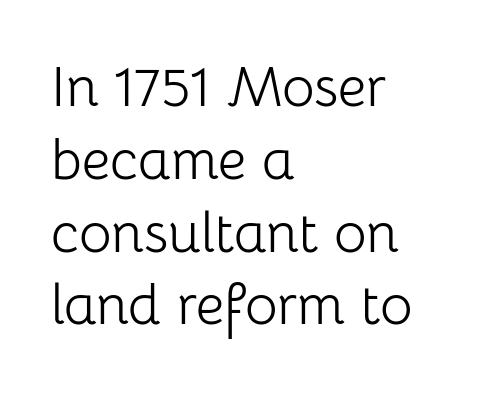
Stroke thickness stays within the range of a standard reading face or lighter. Italic: no, the glyphs are upright roman. You could not count columns in this text — the font is proportionally spaced. The words here are not underlined.
